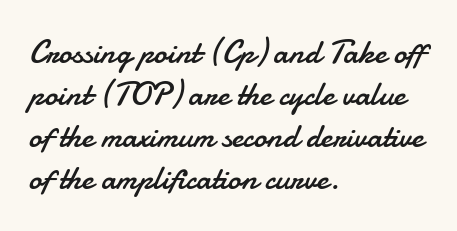
The image shows 33 px regular-weight sans-serif type; set left-aligned, normal line spacing (1.27x), normal letter spacing, not underlined; low stroke contrast and a small x-height.
